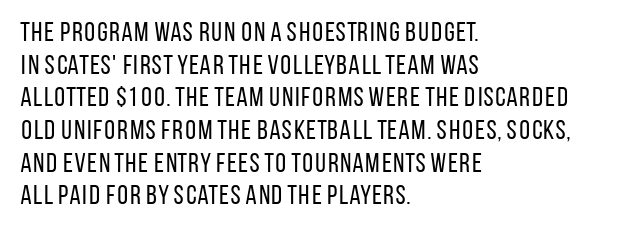
Q: Is the text bold? A: No.
Q: Is the text italic (slanted)? A: No, it is upright.
Q: Is the text underlined? A: No.
Q: How is the paragraph aligned? A: Left-aligned.
Q: Is the spacing between letters normal or unusually wide? A: Normal.
